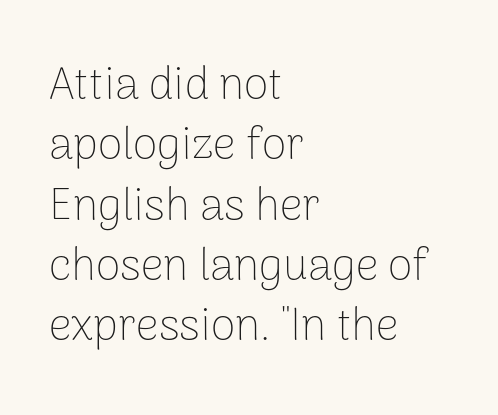
Q: Is the text bold? A: No.
Q: Is the text italic (slanted)? A: No, it is upright.
Q: Is the typeface a serif or a sans-serif typeface? A: Sans-serif.
Q: Is the text underlined? A: No.
Q: How is the paragraph aligned? A: Left-aligned.
Q: Is the spacing between letters normal or unusually wide? A: Normal.
Q: Is the spacing between lines tight, normal or loose? A: Normal.
Q: Width (condensed, normal, or wide)? A: Normal.
Q: Stroke contrast? A: Low.
Q: x-height? A: Medium.
Q: Monospaced? A: No.
